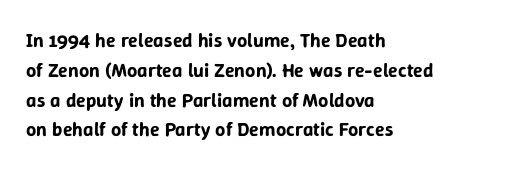
Notice how descenders clear the ascenders below comfortably — that's standard leading. In terms of letterspacing, this is plain default setting. Descender tails drop into unmarked territory. Layout note: lines flush left. The typography opts for an upright posture over an oblique one.
